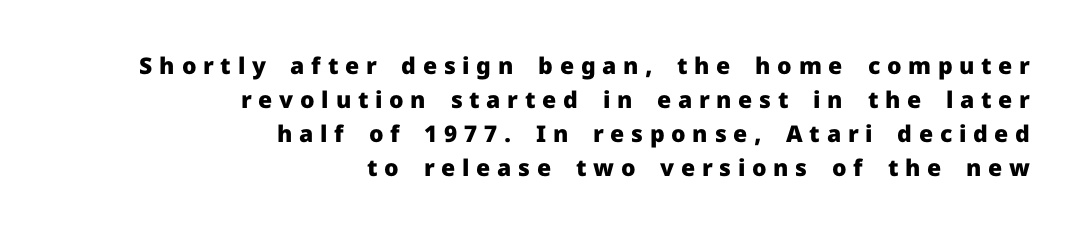
The paragraph shown leans on its right margin. The gaps between neighbouring characters are conspicuously large. Descenders are the only things crossing below the line. Typesetter's note: full bold, strokes at maximum text heaviness.
